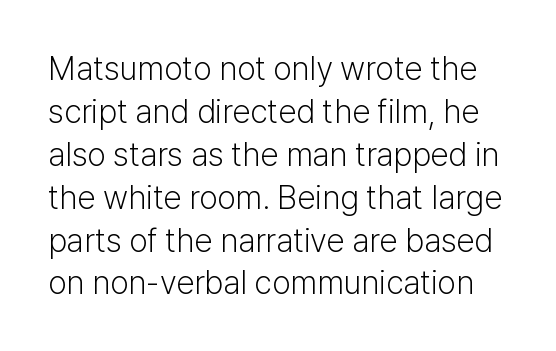
{"serif": "no", "italic": "no", "bold": "no", "weight": "light", "width": "normal", "stroke_contrast": "low", "x_height": "medium", "monospaced": "no", "underline": "no", "line_spacing": "normal", "line_spacing_ratio": 1.3, "letter_spacing": "normal", "letter_spacing_em": 0.0, "glyph_px": 33}
